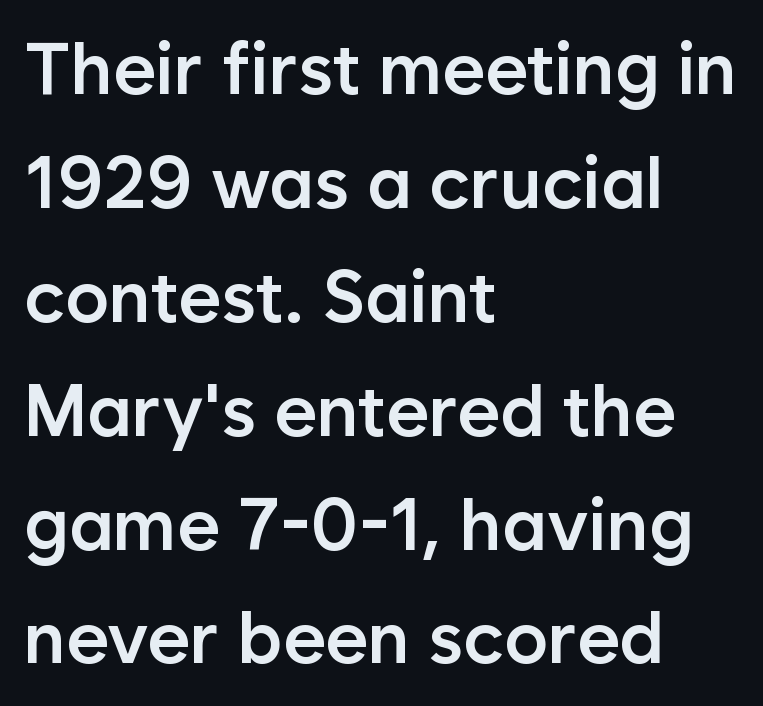
These lines are set flush left with a ragged right edge. Its strokes are somewhat broadened, the hallmark of semibold type. Varying glyph widths throughout — classic text-font behaviour. Anything drawn beneath the words? Only blank space. What's the leading like? Ordinary, nothing unusual.
